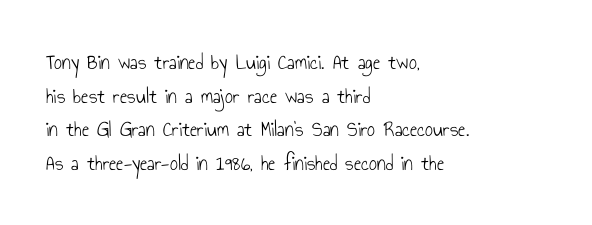
Q: Is the text bold? A: No.
Q: Is the text italic (slanted)? A: No, it is upright.
Q: Is the text underlined? A: No.
Q: How is the paragraph aligned? A: Left-aligned.
Q: Is the spacing between letters normal or unusually wide? A: Normal.
Q: Is the spacing between lines tight, normal or loose? A: Normal.
